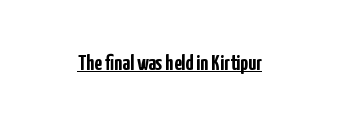
{"italic": "no", "bold": "yes", "underline": "yes", "letter_spacing": "normal", "letter_spacing_em": 0.0, "glyph_px": 22}
